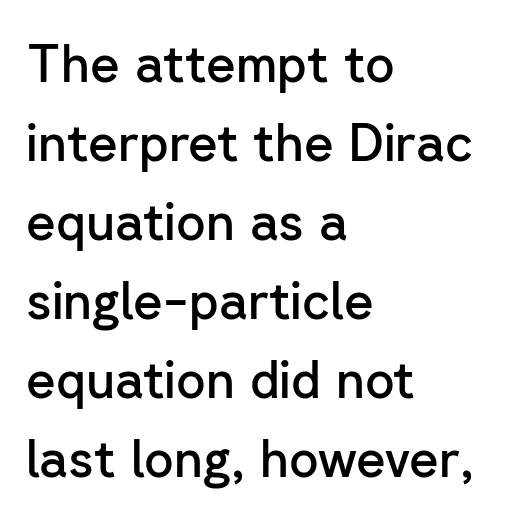
The image shows 51 px semibold sans-serif type, upright; set left-aligned, normal line spacing (1.55x), normal letter spacing, not underlined; low stroke contrast and a medium x-height.
